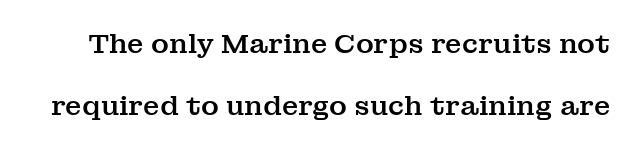
The image shows 27 px text type, upright; set loose line spacing (2.29x), normal letter spacing, not underlined.
